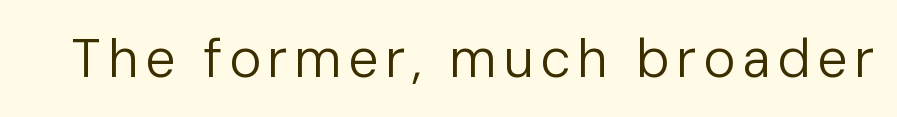
Q: Is the text bold? A: No.
Q: Is the text italic (slanted)? A: No, it is upright.
Q: Is the typeface a serif or a sans-serif typeface? A: Sans-serif.
Q: Is the text underlined? A: No.
Q: Width (condensed, normal, or wide)? A: Normal.
Q: Stroke contrast? A: Low.
Q: x-height? A: Medium.
Q: Monospaced? A: No.
